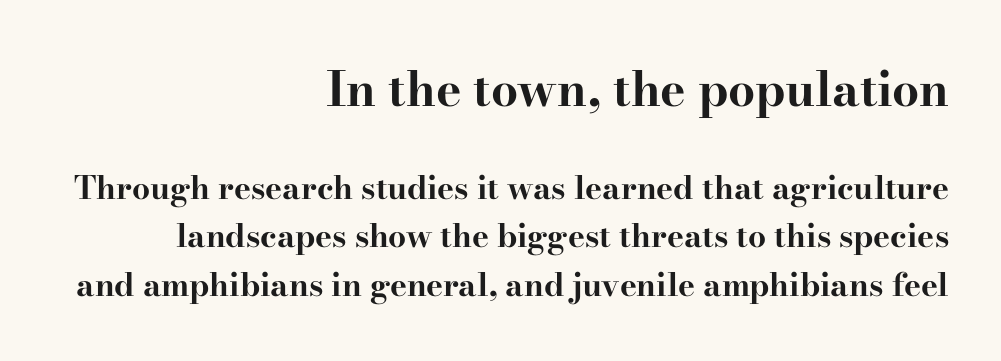
{"serif": "yes", "italic": "no", "bold": "yes", "weight": "bold", "width": "wide", "stroke_contrast": "high", "x_height": "small", "monospaced": "no", "underline": "no", "align": "right", "line_spacing": "normal", "line_spacing_ratio": 1.51, "letter_spacing": "normal", "letter_spacing_em": 0.0, "larger_block": "first", "size_ratio": 1.5, "glyph_px": 48}
